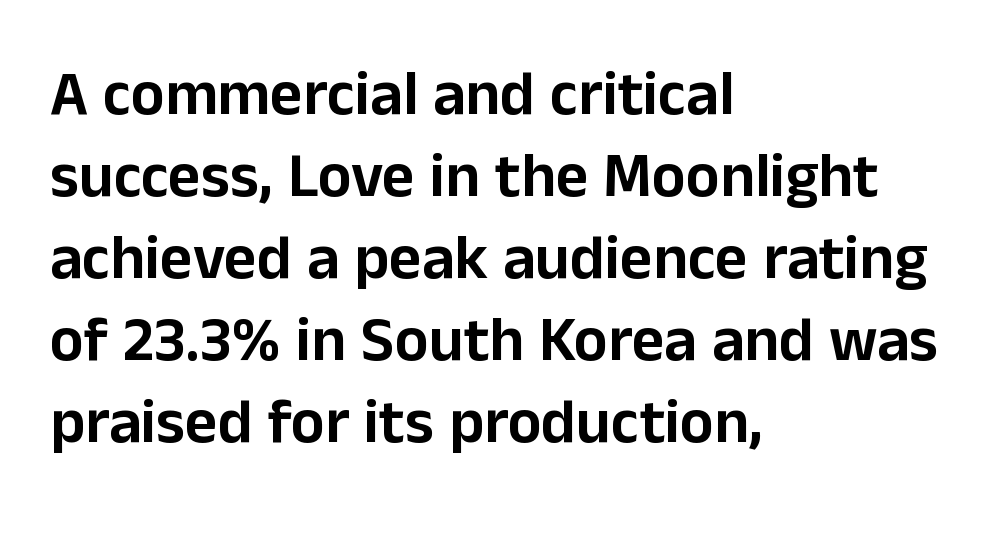
Q: Is the text italic (slanted)? A: No, it is upright.
Q: Is the typeface a serif or a sans-serif typeface? A: Sans-serif.
Q: Is the text underlined? A: No.
Q: How is the paragraph aligned? A: Left-aligned.
Q: Is the spacing between letters normal or unusually wide? A: Normal.
Q: Is the spacing between lines tight, normal or loose? A: Normal.
Q: Width (condensed, normal, or wide)? A: Normal.
Q: Stroke contrast? A: Low.
Q: x-height? A: Medium.
Q: Monospaced? A: No.
